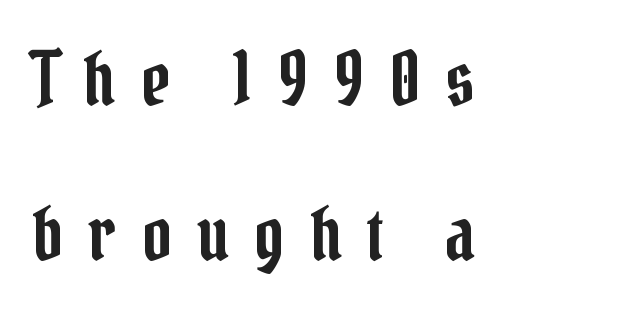
The image shows 73 px condensed serif type, upright; set left-aligned, loose line spacing (2.12x), unusually wide letter spacing (+0.34 em), not underlined; low stroke contrast and a medium x-height.
